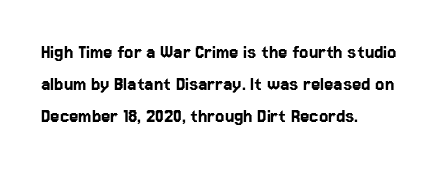
Layout note: lines flush left. The string is rendered with underlining switched off. The line texture is even and compact thanks to regular tracking. A roman cut, with each character standing at attention. The space between consecutive lines is moderate.
